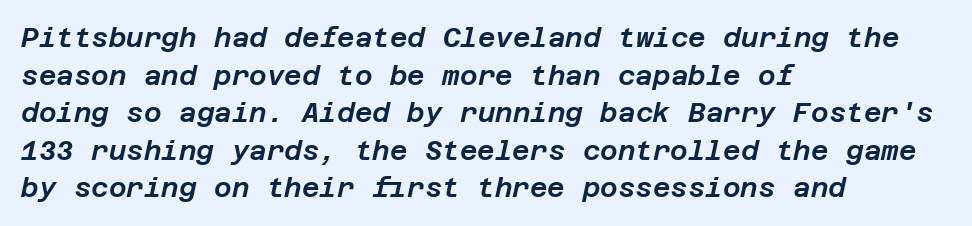
The type is set solid horizontally, with unmodified tracking. Regular leading. Slant detected: the letters are inclined. The strip under each line holds only bare page. Which margin do the lines hug? The left one — the right edge is uneven.
